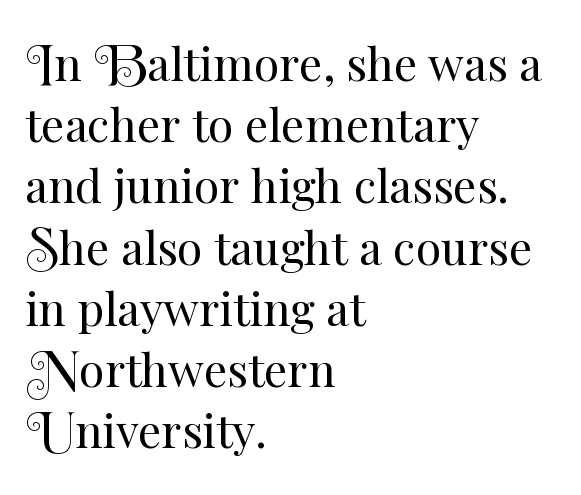
{"italic": "no", "bold": "no", "weight": "regular", "width": "normal", "stroke_contrast": "medium", "x_height": "small", "monospaced": "no", "underline": "no", "align": "left", "line_spacing": "normal", "line_spacing_ratio": 1.33, "letter_spacing": "normal", "letter_spacing_em": 0.0, "glyph_px": 46}
